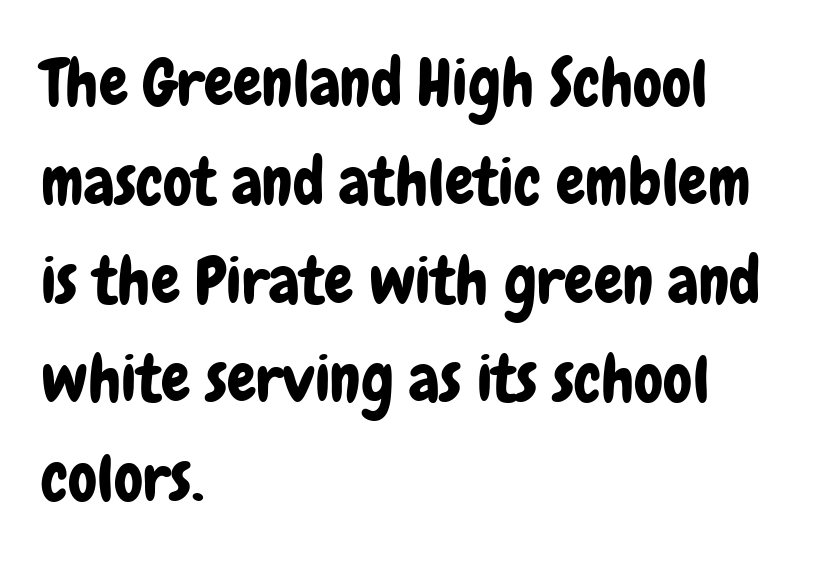
A typesetter would call this proportional, since set widths differ per character. Font category for this specimen: sans-serif. This sample keeps an unexceptional amount of space between lines. The typography opts for an upright posture over an oblique one. The baseline area is clear.
